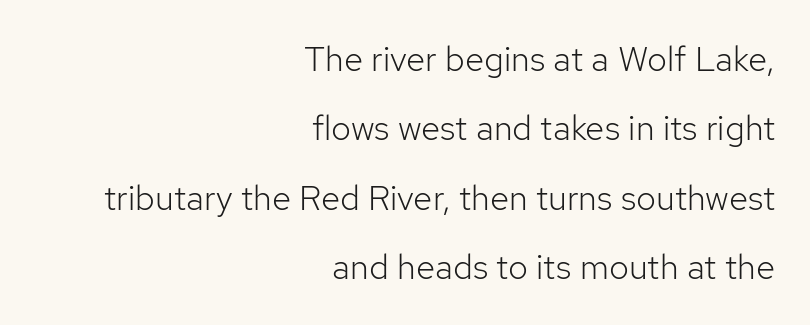
The image shows 35 px light sans-serif type, upright; set right-aligned, loose line spacing (1.98x), normal letter spacing, not underlined; low stroke contrast and a medium x-height.
